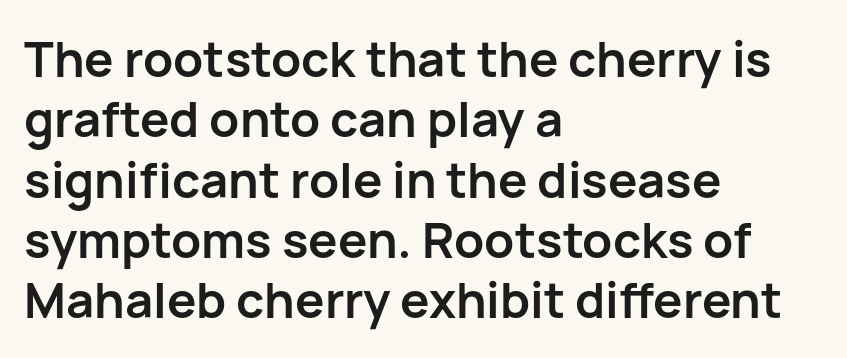
Q: Is the text bold? A: Yes.
Q: Is the text italic (slanted)? A: No, it is upright.
Q: Is the typeface a serif or a sans-serif typeface? A: Sans-serif.
Q: Is the text underlined? A: No.
Q: How is the paragraph aligned? A: Left-aligned.
Q: Is the spacing between letters normal or unusually wide? A: Normal.
Q: Width (condensed, normal, or wide)? A: Normal.
Q: Stroke contrast? A: Low.
Q: x-height? A: Medium.
Q: Monospaced? A: No.
